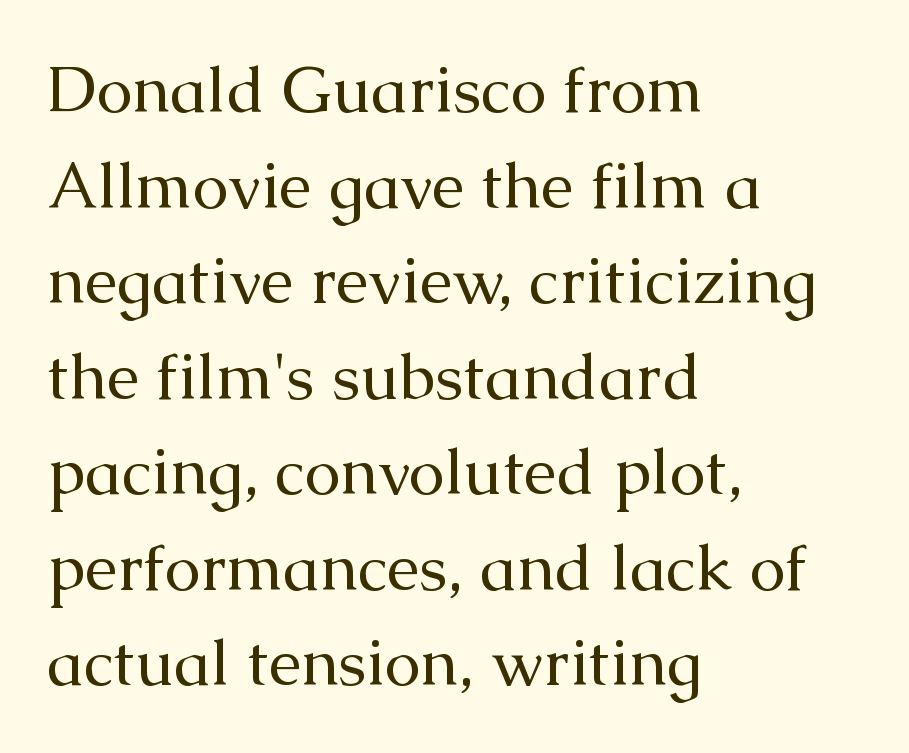
{"serif": "yes", "italic": "no", "bold": "no", "weight": "regular", "width": "normal", "stroke_contrast": "medium", "x_height": "medium", "monospaced": "no", "underline": "no", "align": "left", "line_spacing": "normal", "line_spacing_ratio": 1.47, "letter_spacing": "normal", "letter_spacing_em": 0.0, "glyph_px": 65}
